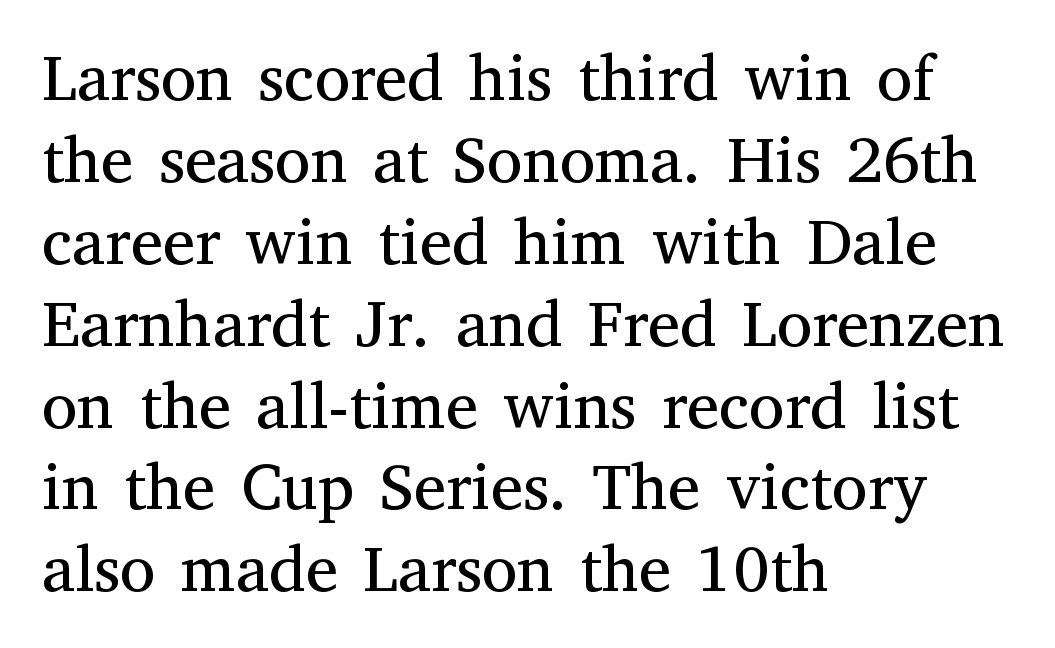
{"serif": "yes", "italic": "no", "bold": "no", "weight": "regular", "width": "normal", "stroke_contrast": "medium", "x_height": "medium", "monospaced": "no", "underline": "no", "align": "left", "line_spacing": "normal", "line_spacing_ratio": 1.26, "letter_spacing": "normal", "letter_spacing_em": 0.0, "glyph_px": 65}
